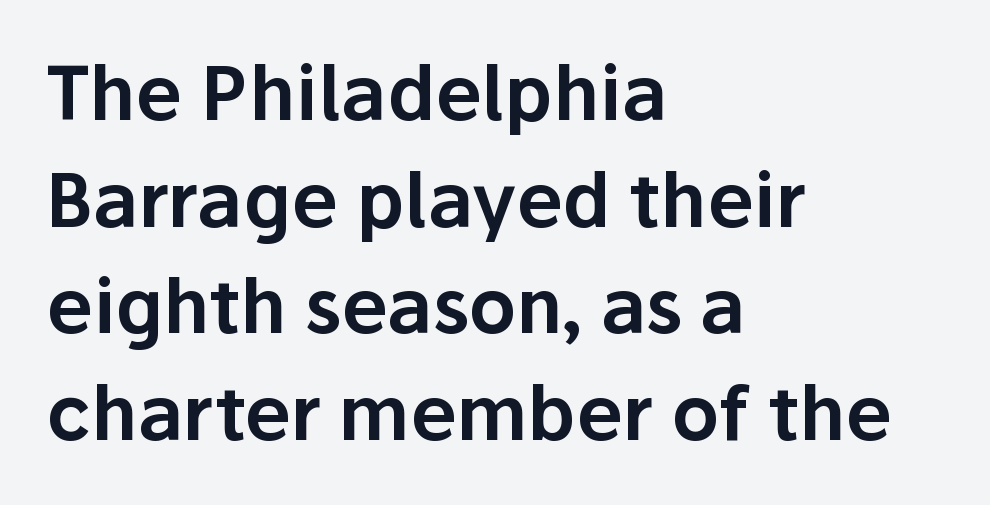
The line texture is even and compact thanks to regular tracking. Upright lettering throughout. The designer left line spacing at the default. Typeset ragged right — the left edge is the straight one. The typeface chosen for these lines omits serifs. Beneath every word, the page is bare.
